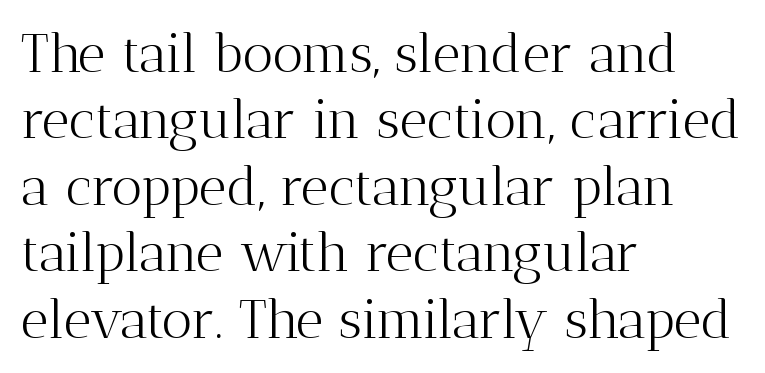
Q: Is the text bold? A: No.
Q: Is the text italic (slanted)? A: No, it is upright.
Q: Is the typeface a serif or a sans-serif typeface? A: Serif.
Q: Is the text underlined? A: No.
Q: How is the paragraph aligned? A: Left-aligned.
Q: Is the spacing between letters normal or unusually wide? A: Normal.
Q: Width (condensed, normal, or wide)? A: Normal.
Q: Stroke contrast? A: Medium.
Q: x-height? A: Medium.
Q: Monospaced? A: No.
